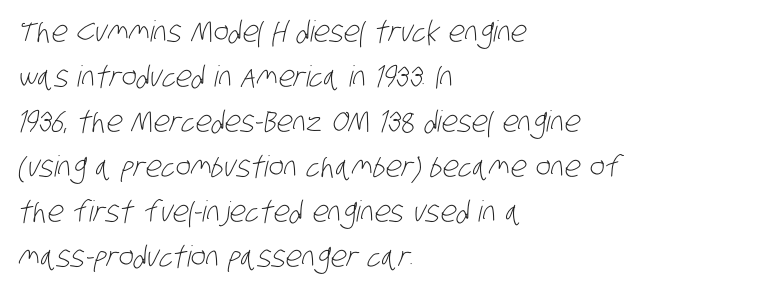
The image shows 29 px light, condensed sans-serif type; set left-aligned, normal line spacing (1.55x), normal letter spacing, not underlined; low stroke contrast and a large x-height.
